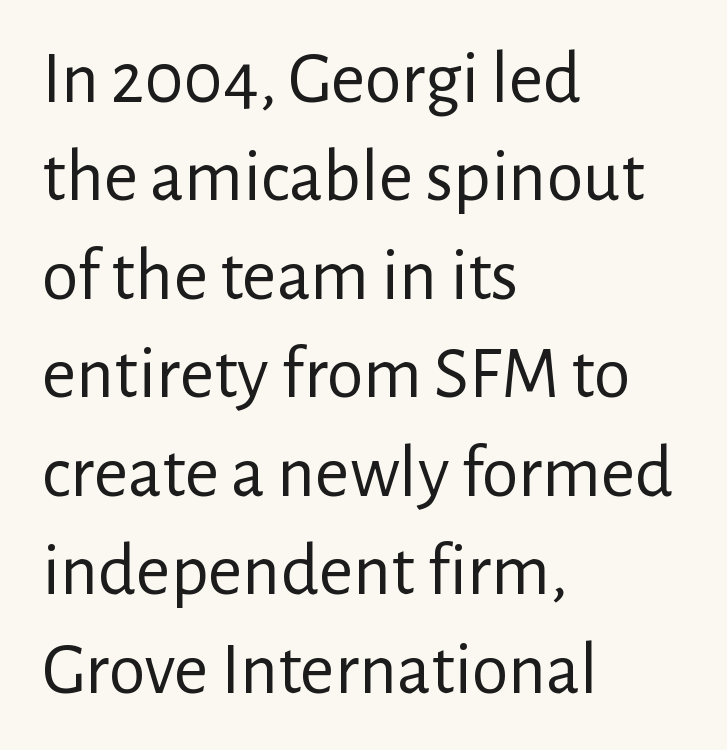
{"serif": "no", "italic": "no", "bold": "no", "weight": "regular", "width": "normal", "stroke_contrast": "low", "x_height": "medium", "monospaced": "no", "underline": "no", "align": "left", "line_spacing": "normal", "line_spacing_ratio": 1.33, "letter_spacing": "normal", "letter_spacing_em": 0.0, "glyph_px": 74}
